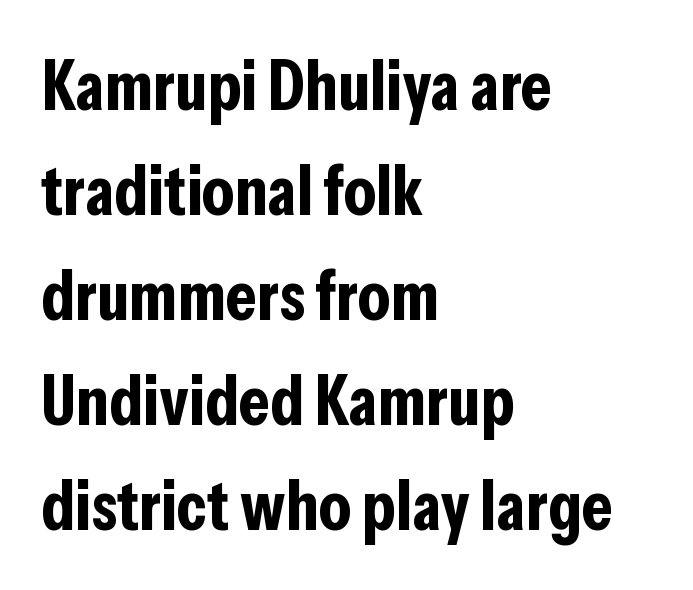
Q: Is the text bold? A: Yes.
Q: Is the text italic (slanted)? A: No, it is upright.
Q: Is the typeface a serif or a sans-serif typeface? A: Sans-serif.
Q: Is the text underlined? A: No.
Q: How is the paragraph aligned? A: Left-aligned.
Q: Is the spacing between letters normal or unusually wide? A: Normal.
Q: Is the spacing between lines tight, normal or loose? A: Normal.
Q: Width (condensed, normal, or wide)? A: Condensed.
Q: Stroke contrast? A: Low.
Q: x-height? A: Medium.
Q: Monospaced? A: No.
